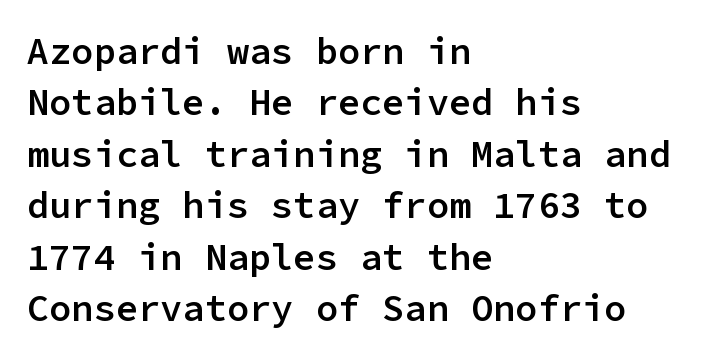
The image shows 37 px semibold sans-serif type, upright, monospaced; set left-aligned, normal line spacing (1.39x), normal letter spacing, not underlined; low stroke contrast and a medium x-height.
